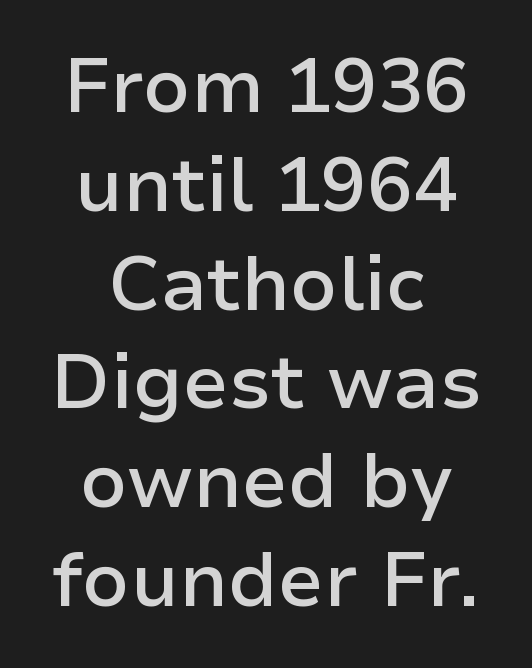
{"serif": "no", "italic": "no", "bold": "semi", "weight": "semibold", "width": "normal", "stroke_contrast": "low", "x_height": "medium", "monospaced": "no", "underline": "no", "align": "center", "line_spacing": "normal", "line_spacing_ratio": 1.3, "letter_spacing": "normal", "letter_spacing_em": 0.0, "glyph_px": 76}
